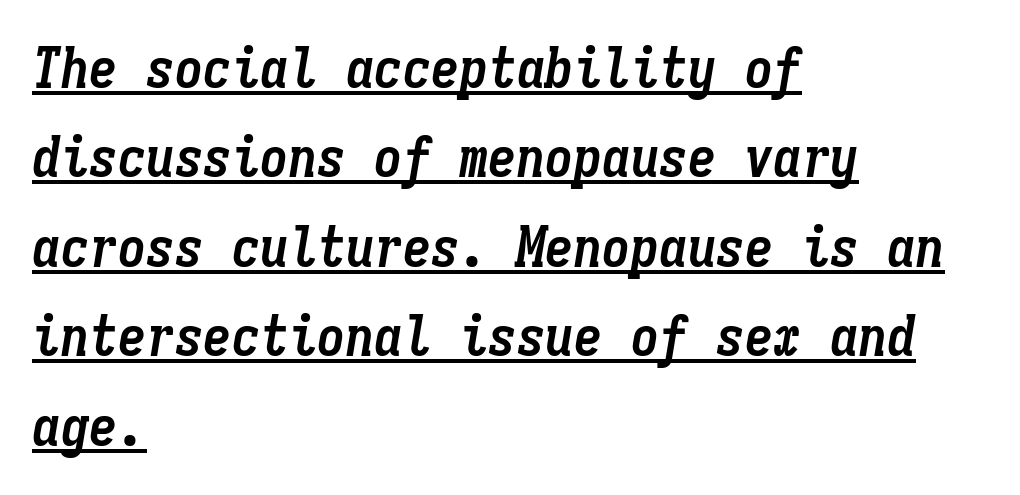
The image shows 57 px semibold, condensed type, italic (leaning right), monospaced; set left-aligned, normal line spacing (1.57x), normal letter spacing, underlined; low stroke contrast and a medium x-height.
